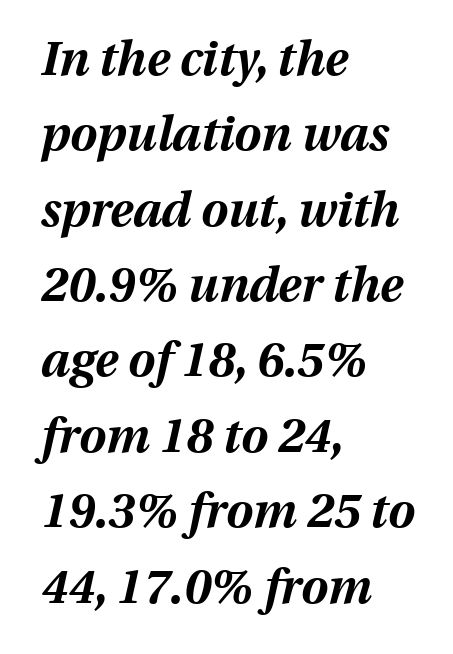
Q: Is the text bold? A: Yes.
Q: Is the text italic (slanted)? A: Yes, it leans right by about 13 degrees.
Q: Is the text underlined? A: No.
Q: How is the paragraph aligned? A: Left-aligned.
Q: Is the spacing between letters normal or unusually wide? A: Normal.
Q: Is the spacing between lines tight, normal or loose? A: Normal.
Q: Width (condensed, normal, or wide)? A: Normal.
Q: Stroke contrast? A: Medium.
Q: x-height? A: Medium.
Q: Monospaced? A: No.
